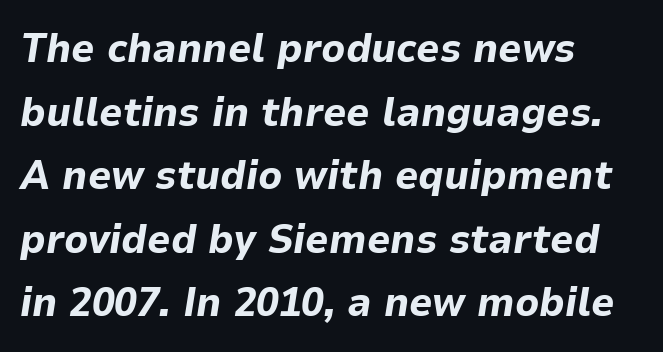
{"italic": "yes", "lean": "right", "slant_degrees": 9, "bold": "yes", "weight": "bold", "width": "normal", "stroke_contrast": "low", "x_height": "medium", "monospaced": "no", "underline": "no", "align": "left", "line_spacing": "normal", "line_spacing_ratio": 1.55, "letter_spacing": "normal", "letter_spacing_em": 0.0, "glyph_px": 41}
